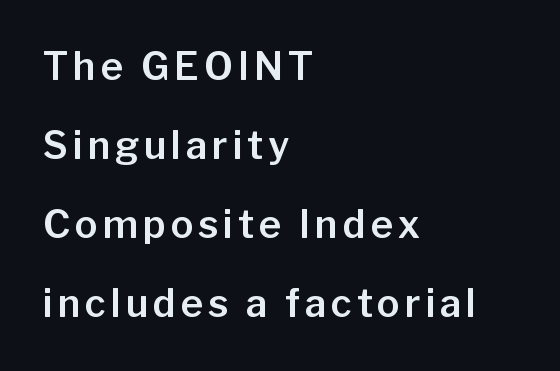
The image shows 38 px sans-serif type, upright; set left-aligned, loose line spacing (2.08x), not underlined; low stroke contrast and a medium x-height.
